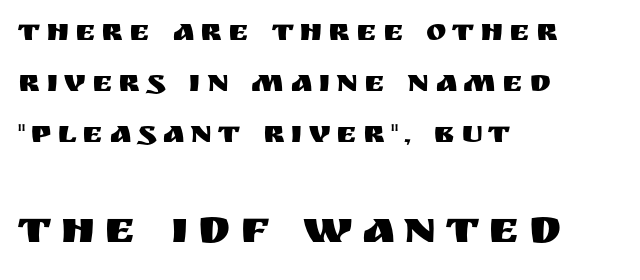
Successive baselines arrive at the customary interval. The rendering uses natural spacing where letterforms have individual widths. Upright lettering throughout. Type without underlining. Reading top to bottom, the characters get bigger at the block break.
